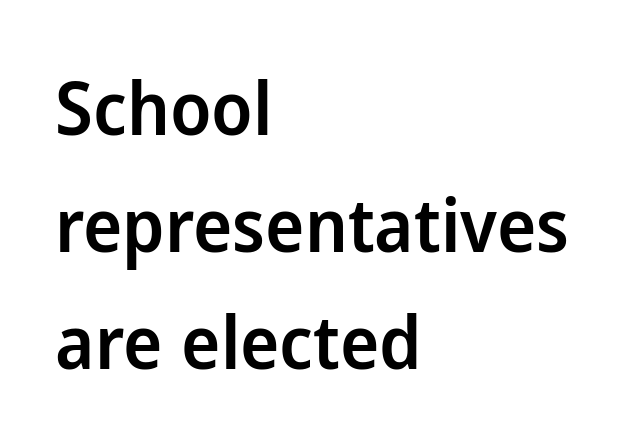
Q: Is the text bold? A: Semi-bold.
Q: Is the text italic (slanted)? A: No, it is upright.
Q: Is the typeface a serif or a sans-serif typeface? A: Sans-serif.
Q: Is the text underlined? A: No.
Q: How is the paragraph aligned? A: Left-aligned.
Q: Is the spacing between letters normal or unusually wide? A: Normal.
Q: Is the spacing between lines tight, normal or loose? A: Normal.
Q: Width (condensed, normal, or wide)? A: Normal.
Q: Stroke contrast? A: Low.
Q: x-height? A: Medium.
Q: Monospaced? A: No.
